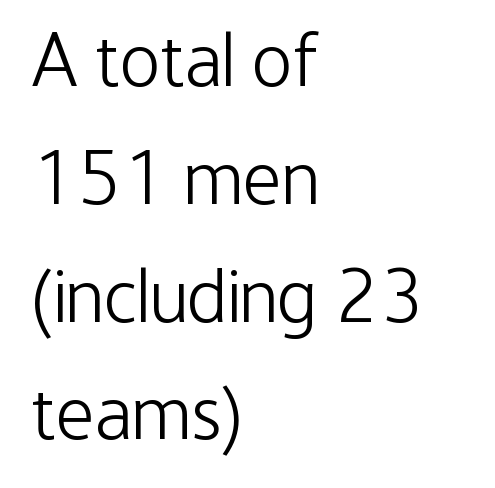
The image shows 76 px light, condensed sans-serif type, upright; set left-aligned, normal line spacing (1.55x), normal letter spacing, not underlined; low stroke contrast and a medium x-height.
